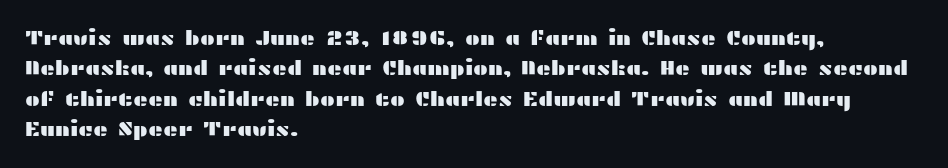
Q: Is the text italic (slanted)? A: No, it is upright.
Q: Is the text underlined? A: No.
Q: How is the paragraph aligned? A: Left-aligned.
Q: Is the spacing between letters normal or unusually wide? A: Normal.
Q: Is the spacing between lines tight, normal or loose? A: Normal.
